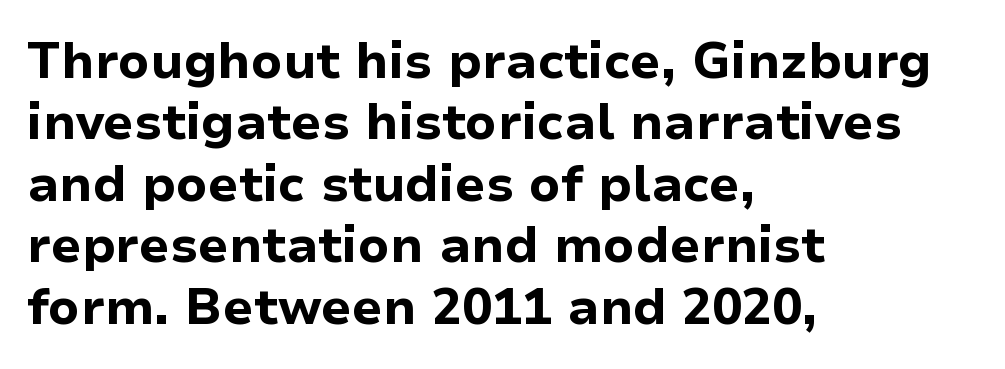
It's the straight-up-and-down kind of type. I'd describe the lettering as bold — thick and assertive. Alignment: flush left. Think of a printed novel: that variable character pitch is what you see here. The face used here is a sans, in the tradition of grotesques and geometrics. This rendering features lettering with no underline.
